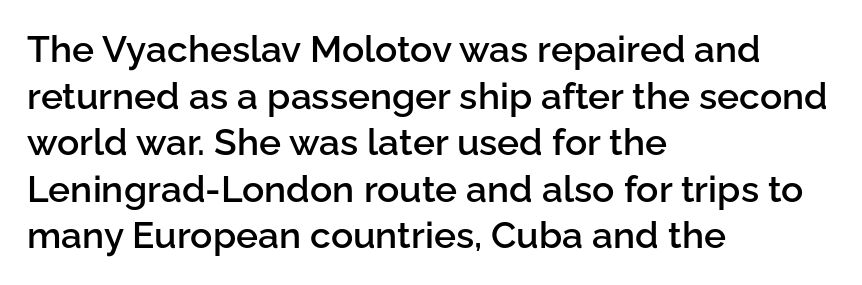
Q: Is the text bold? A: Semi-bold.
Q: Is the text italic (slanted)? A: No, it is upright.
Q: Is the typeface a serif or a sans-serif typeface? A: Sans-serif.
Q: Is the text underlined? A: No.
Q: How is the paragraph aligned? A: Left-aligned.
Q: Is the spacing between letters normal or unusually wide? A: Normal.
Q: Is the spacing between lines tight, normal or loose? A: Normal.
Q: Width (condensed, normal, or wide)? A: Normal.
Q: Stroke contrast? A: Low.
Q: x-height? A: Medium.
Q: Monospaced? A: No.
